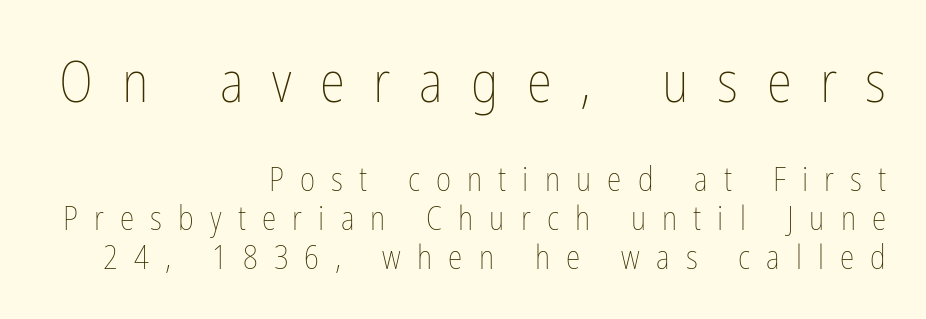
Q: Is the text bold? A: No.
Q: Is the text italic (slanted)? A: No, it is upright.
Q: Is the text underlined? A: No.
Q: How is the paragraph aligned? A: Right-aligned.
Q: Is the spacing between letters normal or unusually wide? A: Unusually wide.
Q: Which block of text is set in a larger size, the first (top) or the second (bottom)? A: The first (top) one.
Q: Width (condensed, normal, or wide)? A: Condensed.
Q: Stroke contrast? A: Low.
Q: x-height? A: Medium.
Q: Monospaced? A: No.
